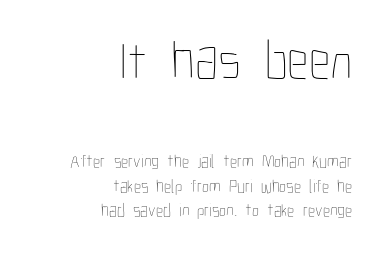
The image shows 54 px thin, condensed type, upright; set right-aligned, normal line spacing (1.38x), normal letter spacing, not underlined; the first (top) block is 3.0x larger; low stroke contrast and a medium x-height.
